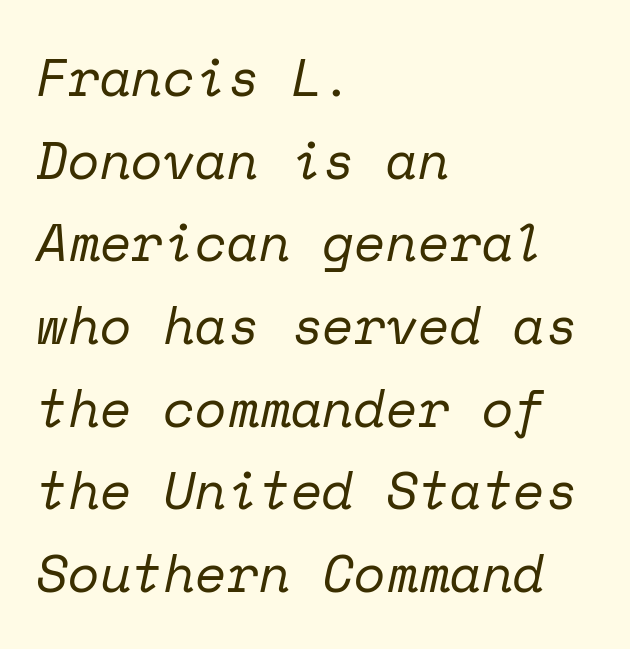
The image shows 52 px regular-weight serif type, italic (leaning right), monospaced; set left-aligned, normal line spacing (1.59x), normal letter spacing, not underlined; low stroke contrast and a medium x-height.
